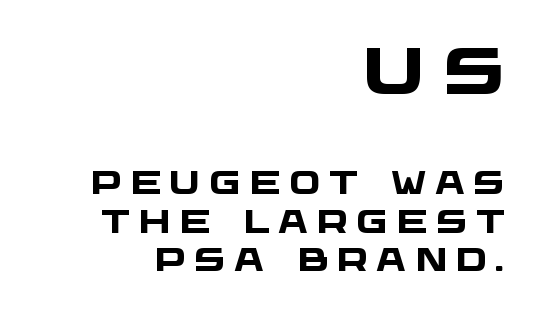
{"serif": "no", "bold": "yes", "weight": "heavy", "width": "wide", "stroke_contrast": "low", "x_height": "large", "monospaced": "no", "underline": "no", "align": "right", "line_spacing_ratio": 1.17, "letter_spacing": "wide", "letter_spacing_em": 0.26, "larger_block": "first", "size_ratio": 2.0, "glyph_px": 66}
